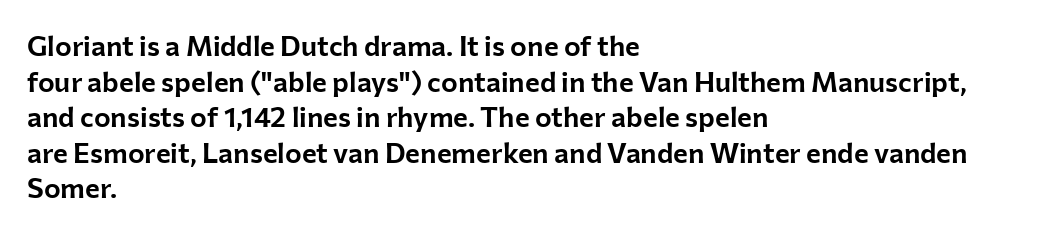
The image shows 28 px sans-serif type, upright; set left-aligned, normal line spacing (1.27x), normal letter spacing, not underlined; low stroke contrast and a medium x-height.
